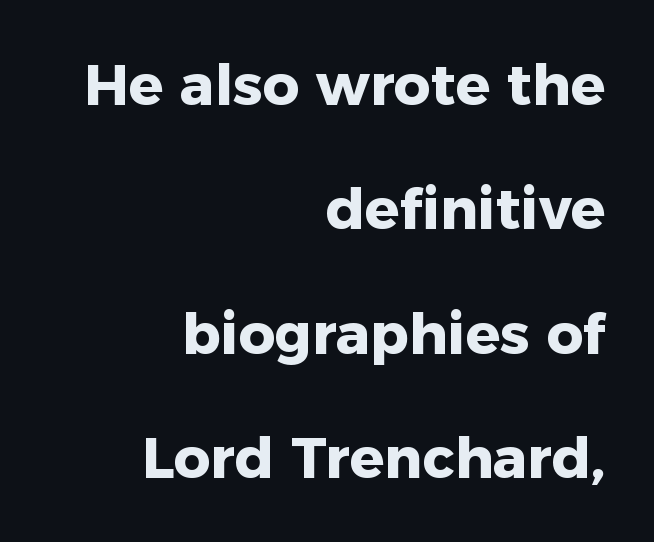
{"serif": "no", "italic": "no", "bold": "yes", "weight": "heavy", "width": "normal", "stroke_contrast": "low", "x_height": "medium", "monospaced": "no", "underline": "no", "align": "right", "line_spacing": "loose", "line_spacing_ratio": 2.18, "letter_spacing": "normal", "letter_spacing_em": 0.0, "glyph_px": 57}
